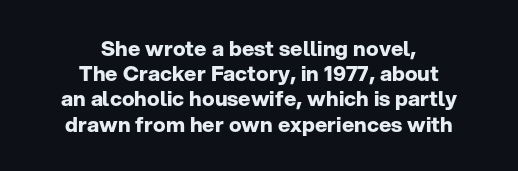
The image shows 21 px bold type, upright; set centered, line spacing 1.2x, normal letter spacing, not underlined.
